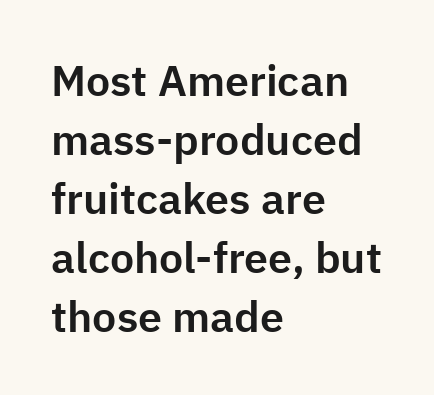
The image shows 43 px sans-serif type, upright; set left-aligned, normal line spacing (1.37x), normal letter spacing, not underlined; low stroke contrast and a medium x-height.
